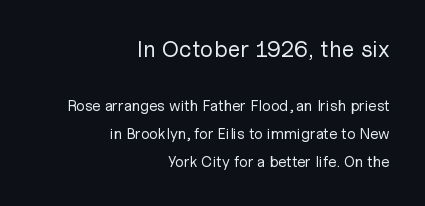
{"italic": "no", "bold": "no", "underline": "no", "align": "right", "line_spacing_ratio": 1.86, "letter_spacing": "normal", "letter_spacing_em": 0.0, "larger_block": "first", "size_ratio": 1.53, "glyph_px": 23}
